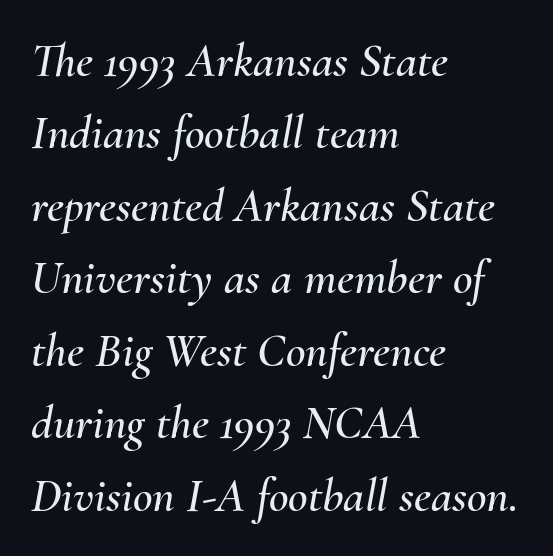
This sample uses plain, unmodified letter spacing. The passage shown is typed in a proportional face where columns would drift. In terms of posture, this sample is oblique. The strip under each line holds only bare page. In terms of leading, this rendering sits right in the middle. One-word summary of the alignment: left.
